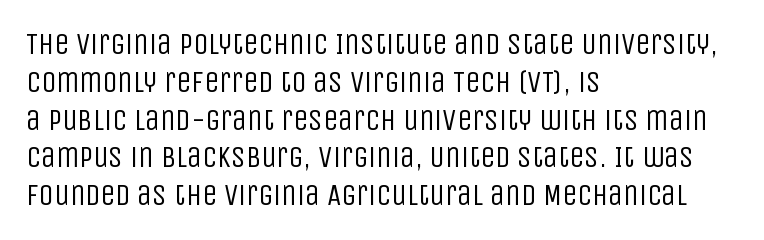
Do the letters lean? They stand straight. In CSS terms this would be text-align: left. The font sits on the lighter half of the weight spectrum, regular included. These lines are composed in type without serifs. The rendering uses natural spacing where letterforms have individual widths. Here the glyphs are tracked normally, forming tight word shapes.
